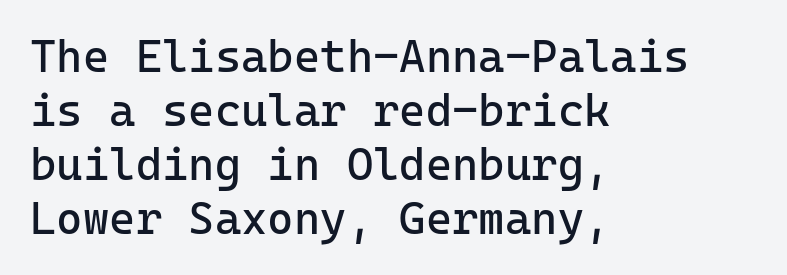
Fixed-width glyphs throughout — classic coding-font behaviour. The setting favours the left margin, as ordinary paragraphs usually do. The lettering stays uniformly vertical, giving the passage a roman look. The face used here is rendered with its standard letterfit.
